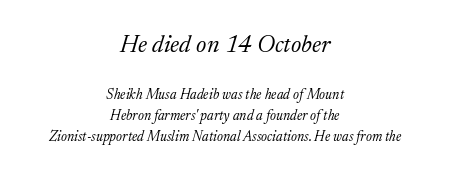
The image shows 24 px text type, italic (leaning right); set centered, normal line spacing (1.47x), normal letter spacing, not underlined; the first (top) block is 1.71x larger.
